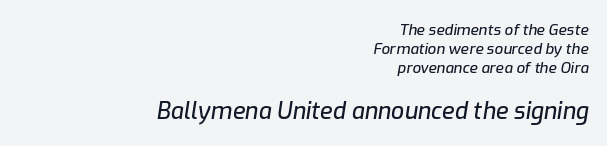
Q: Is the text italic (slanted)? A: Yes, it leans right by about 9 degrees.
Q: Is the text underlined? A: No.
Q: How is the paragraph aligned? A: Right-aligned.
Q: Is the spacing between letters normal or unusually wide? A: Normal.
Q: Is the spacing between lines tight, normal or loose? A: Normal.
Q: Which block of text is set in a larger size, the first (top) or the second (bottom)? A: The second (bottom) one.
